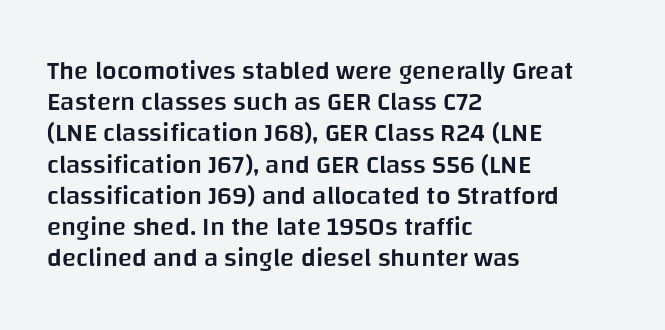
{"italic": "no", "bold": "semi", "underline": "no", "align": "left", "line_spacing_ratio": 1.2, "letter_spacing": "normal", "letter_spacing_em": 0.0, "glyph_px": 26}
